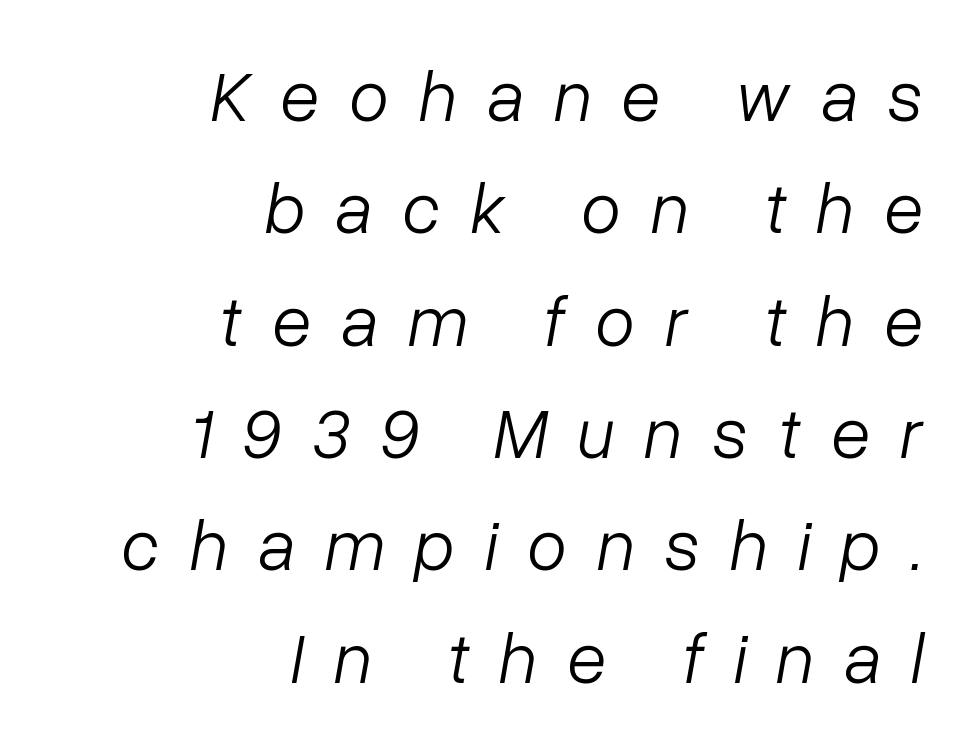
The image shows 72 px light type, italic (leaning right); set right-aligned, normal line spacing (1.56x), unusually wide letter spacing (+0.42 em), not underlined; low stroke contrast and a medium x-height.
